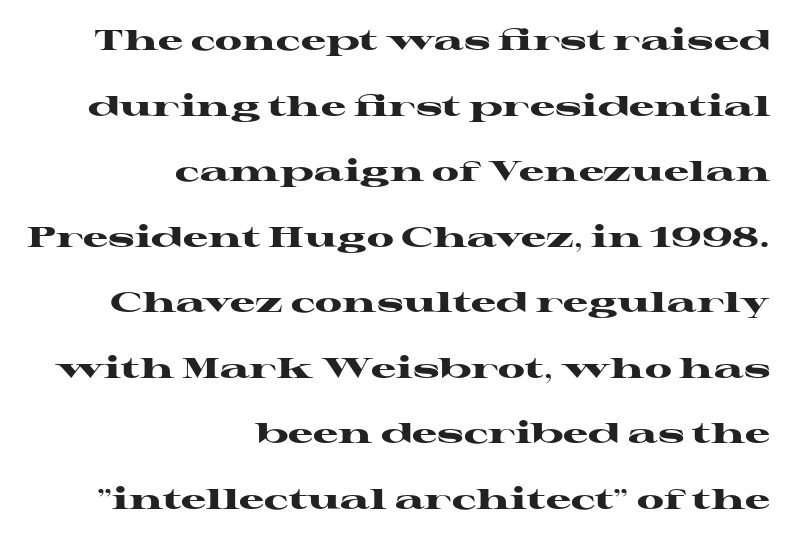
The font is running at its bold setting. The passage shown is typed in a proportional face where columns would drift. The text was rendered using a seriffed face with decorative stroke endings. These lines stand farther apart than default settings would place them. Honestly, the letter spacing is just normal — you wouldn't notice it.
